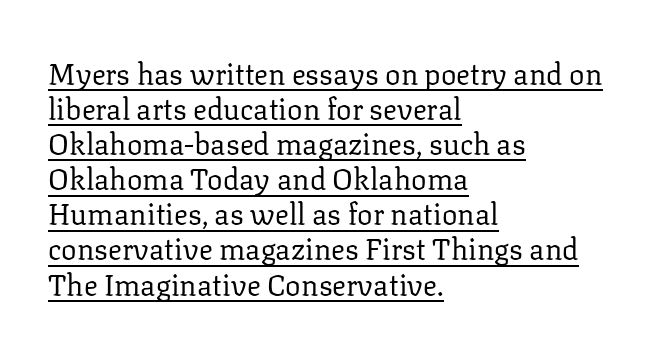
{"serif": "yes", "italic": "no", "bold": "no", "weight": "regular", "width": "normal", "stroke_contrast": "low", "x_height": "medium", "monospaced": "no", "underline": "yes", "align": "left", "line_spacing_ratio": 1.21, "letter_spacing": "normal", "letter_spacing_em": 0.0, "glyph_px": 29}
